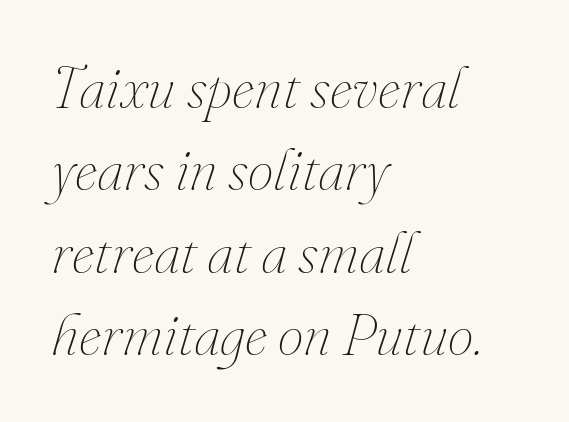
Posture: slanted. The passage shown stacks its lines at a standard gap. Note the varied advance widths — an 'i' is clearly narrower than an 'm'. Weight class: somewhere from thin through regular. The passage is arranged the way most books set body copy — flush left.
